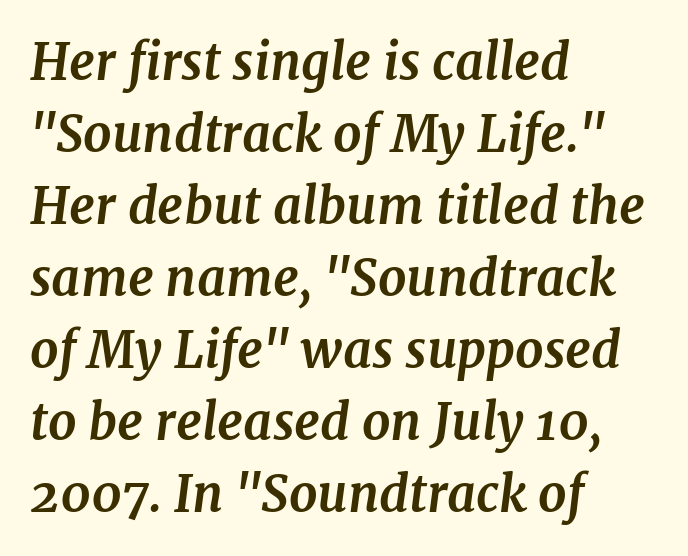
{"serif": "yes", "italic": "yes", "lean": "right", "slant_degrees": 7, "bold": "yes", "weight": "bold", "width": "normal", "stroke_contrast": "medium", "x_height": "medium", "monospaced": "no", "underline": "no", "align": "left", "line_spacing": "normal", "line_spacing_ratio": 1.44, "letter_spacing": "normal", "letter_spacing_em": 0.0, "glyph_px": 50}
